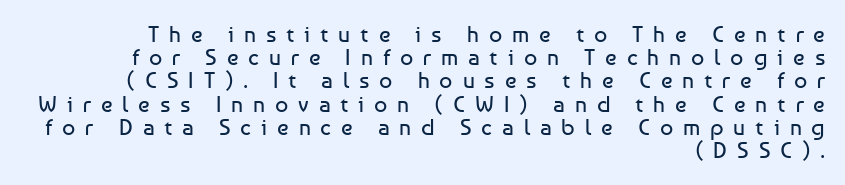
Q: Is the text bold? A: No.
Q: Is the text italic (slanted)? A: No, it is upright.
Q: Is the text underlined? A: No.
Q: How is the paragraph aligned? A: Right-aligned.
Q: Is the spacing between letters normal or unusually wide? A: Unusually wide.
Q: Is the spacing between lines tight, normal or loose? A: Tight.
